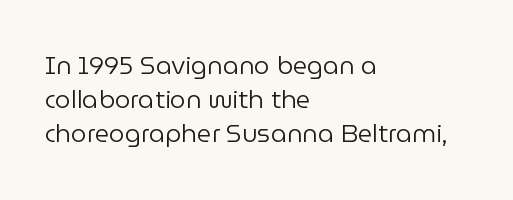
The area under the type is left untouched. A roman cut, with each character standing at attention. Observe the ordinary spacing: letters are neighbours, not strangers. Notice how the passage keeps a crisp vertical edge on the left only.
